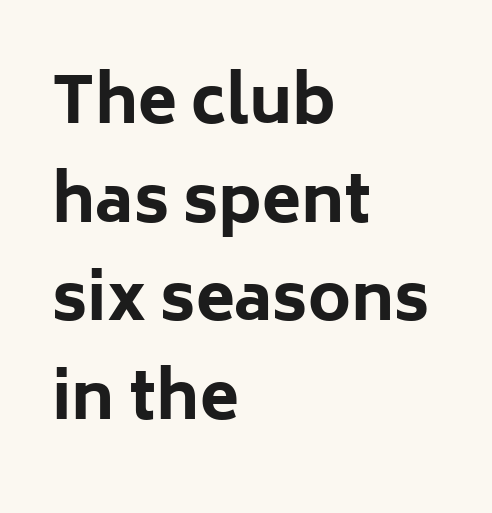
The image shows 64 px bold sans-serif type, upright; set left-aligned, normal line spacing (1.54x), normal letter spacing, not underlined; low stroke contrast and a medium x-height.
